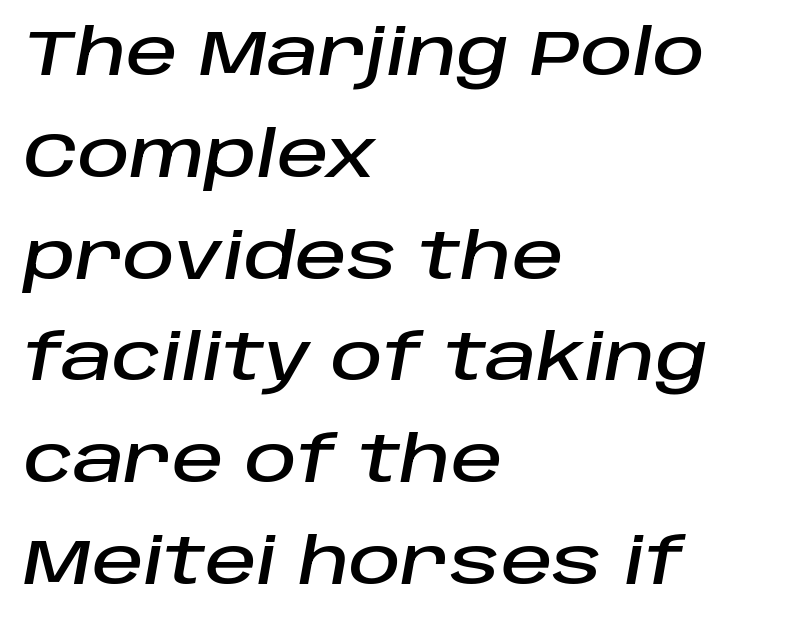
The image shows 64 px text type, italic (leaning right); set left-aligned, normal line spacing (1.59x), normal letter spacing, not underlined; low stroke contrast and a large x-height.
